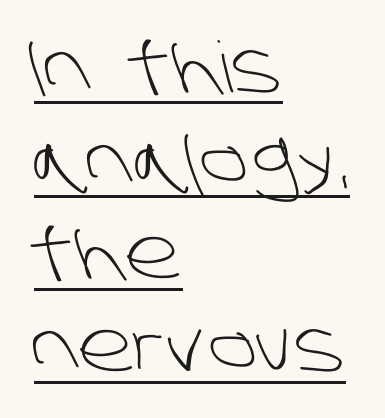
Q: Is the text bold? A: No.
Q: Is the typeface a serif or a sans-serif typeface? A: Sans-serif.
Q: Is the text underlined? A: Yes.
Q: How is the paragraph aligned? A: Left-aligned.
Q: Is the spacing between letters normal or unusually wide? A: Normal.
Q: Is the spacing between lines tight, normal or loose? A: Normal.
Q: Width (condensed, normal, or wide)? A: Normal.
Q: Stroke contrast? A: Low.
Q: x-height? A: Large.
Q: Monospaced? A: No.
